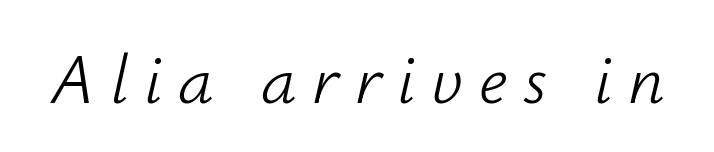
Slanted lettering throughout. Each row of text sits above clean, open space. Students, note that the glyphs here are deliberately spaced far apart. Here the designer chose a conventional face with non-uniform glyph widths. The passage shown is not bold in any degree.
